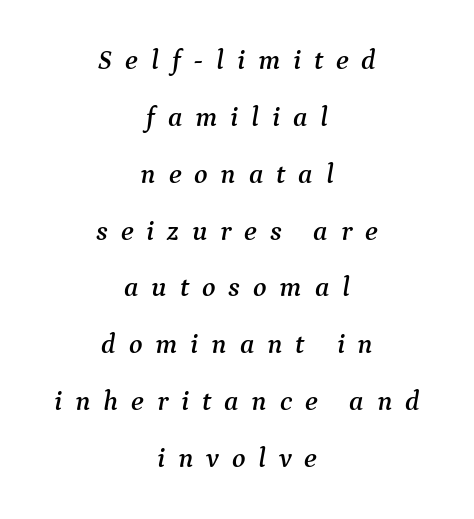
Q: Is the text italic (slanted)? A: Yes, it leans right by about 9 degrees.
Q: Is the typeface a serif or a sans-serif typeface? A: Serif.
Q: Is the text underlined? A: No.
Q: How is the paragraph aligned? A: Centered.
Q: Is the spacing between letters normal or unusually wide? A: Unusually wide.
Q: Is the spacing between lines tight, normal or loose? A: Loose.
Q: Width (condensed, normal, or wide)? A: Normal.
Q: Stroke contrast? A: Medium.
Q: x-height? A: Medium.
Q: Monospaced? A: No.
